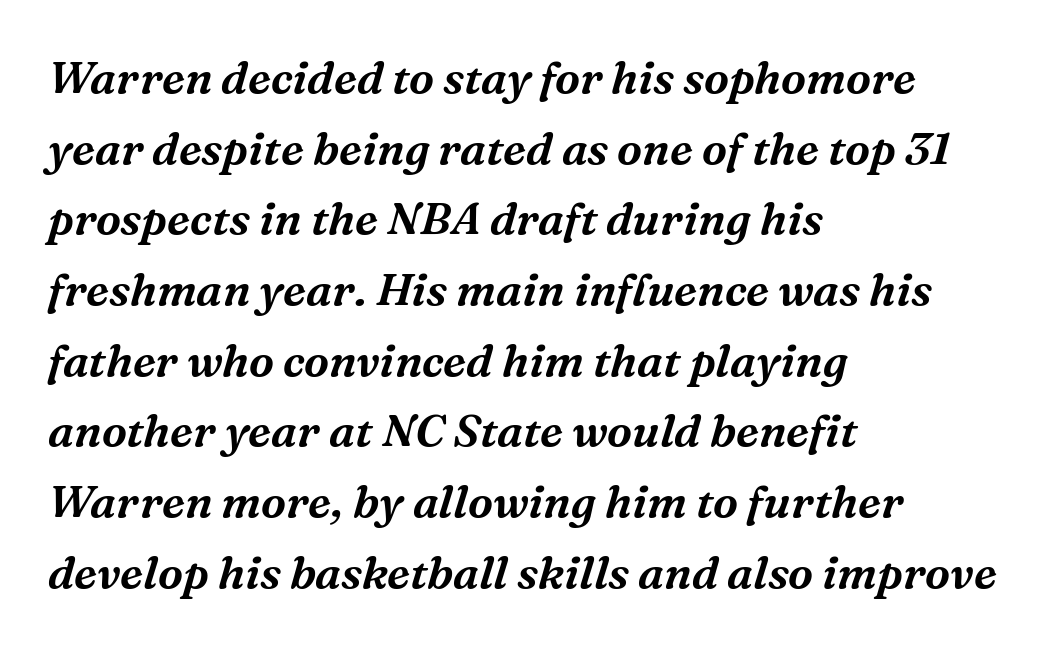
{"serif": "yes", "italic": "yes", "lean": "right", "slant_degrees": 16, "width": "normal", "stroke_contrast": "medium", "x_height": "medium", "monospaced": "no", "underline": "no", "align": "left", "line_spacing": "normal", "line_spacing_ratio": 1.57, "letter_spacing": "normal", "letter_spacing_em": 0.0, "glyph_px": 45}
